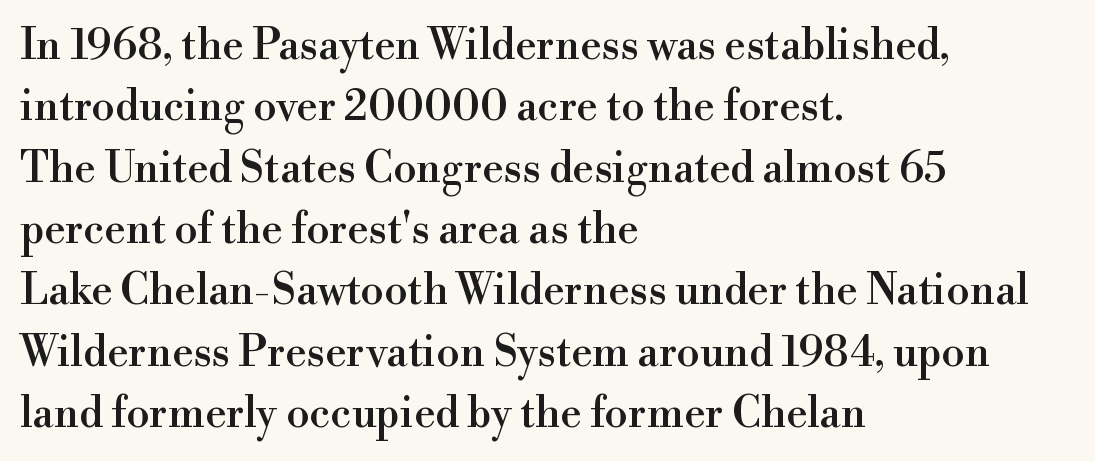
{"serif": "yes", "italic": "no", "width": "normal", "x_height": "small", "monospaced": "no", "underline": "no", "align": "left", "line_spacing": "normal", "line_spacing_ratio": 1.46, "letter_spacing": "normal", "letter_spacing_em": 0.0, "glyph_px": 42}
